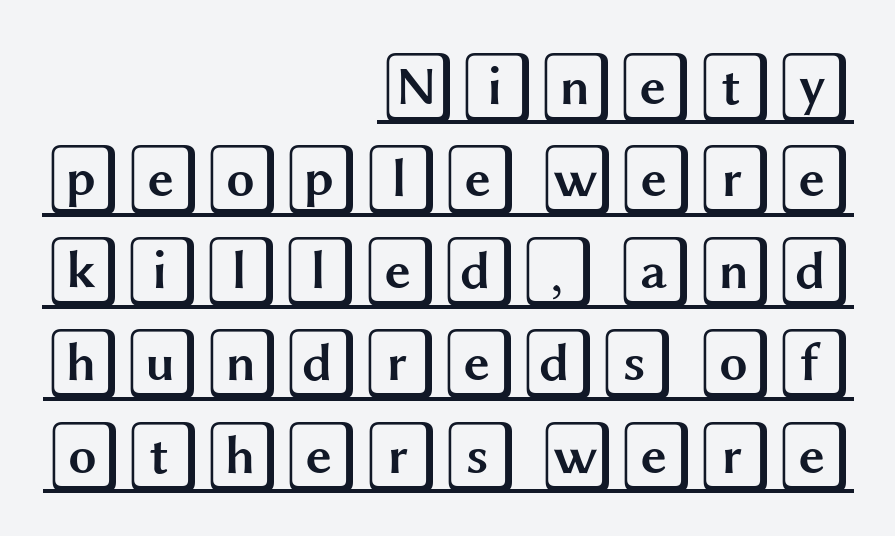
Q: Is the text italic (slanted)? A: No, it is upright.
Q: Is the text underlined? A: Yes.
Q: How is the paragraph aligned? A: Right-aligned.
Q: Is the spacing between letters normal or unusually wide? A: Normal.
Q: Is the spacing between lines tight, normal or loose? A: Normal.
Q: Width (condensed, normal, or wide)? A: Wide.
Q: x-height? A: Large.
